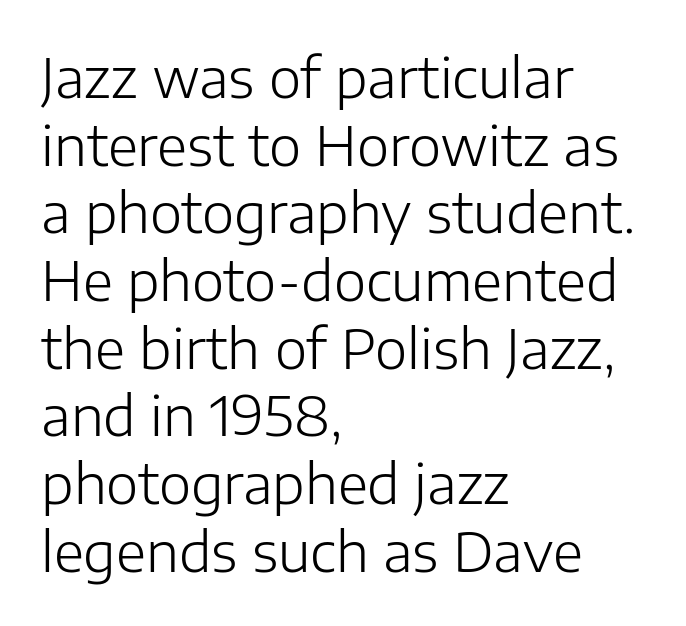
Stems here are at most as thick as an everyday book face. Designer's note — italics off, roman on. Words appear dense and cohesive because spacing is normal. Type without underlining.
